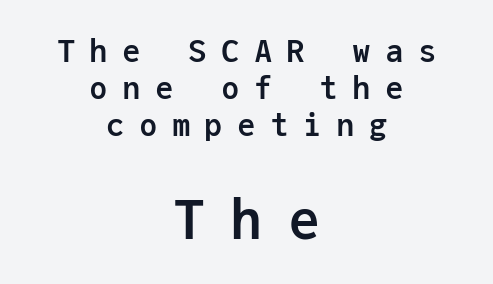
{"serif": "no", "italic": "no", "bold": "yes", "weight": "semibold", "width": "normal", "stroke_contrast": "low", "x_height": "medium", "monospaced": "yes", "underline": "no", "align": "center", "line_spacing_ratio": 1.2, "letter_spacing": "wide", "letter_spacing_em": 0.46, "larger_block": "second", "size_ratio": 1.74, "glyph_px": 54}
